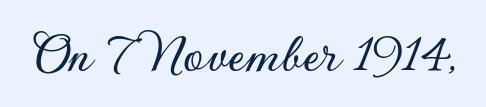
The image shows 60 px sans-serif type; set normal letter spacing, not underlined; low stroke contrast and a small x-height.
